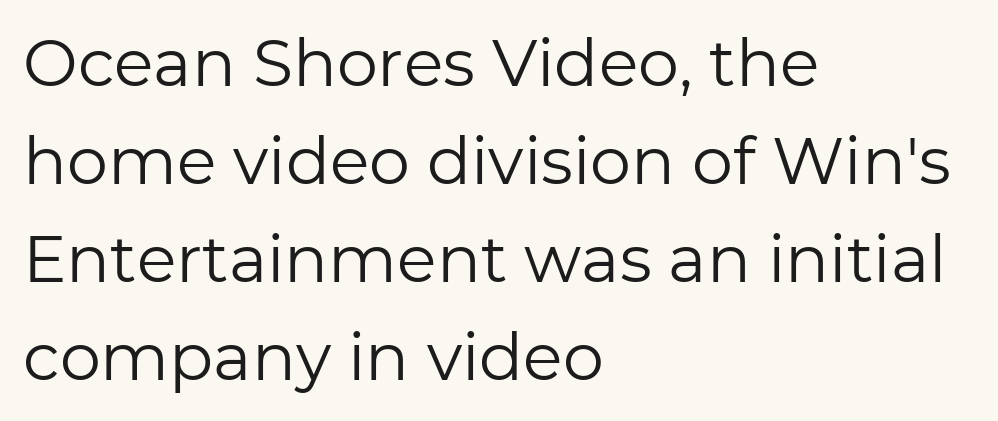
Stroke thickness stays within the range of a standard reading face or lighter. Between one letter and the next there's only the usual sliver of space. Examine the stroke ends and you'll find no serifs. In CSS terms this would be text-align: left. Evenly set lines give the paragraph a standard silhouette.
